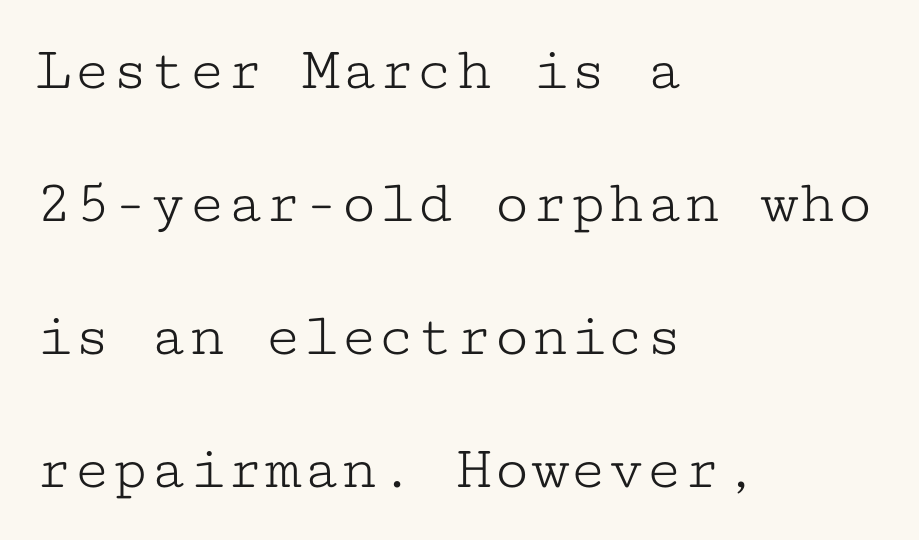
{"serif": "yes", "italic": "no", "bold": "no", "weight": "light", "width": "wide", "stroke_contrast": "low", "x_height": "medium", "monospaced": "yes", "underline": "no", "align": "left", "line_spacing": "loose", "line_spacing_ratio": 2.11, "letter_spacing": "normal", "letter_spacing_em": 0.0, "glyph_px": 63}
